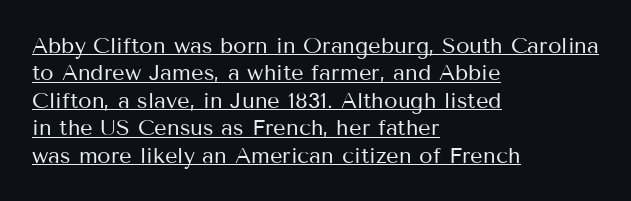
The image shows 22 px text type, upright; set left-aligned, normal line spacing (1.25x), normal letter spacing, underlined.
